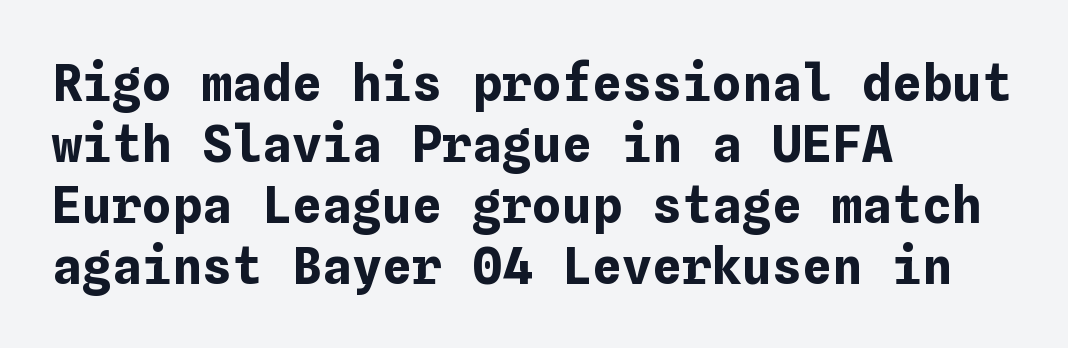
Does the lettering tilt? It doesn't — this is upright. Typeset ragged right — the left edge is the straight one. The glyphs are unaccompanied by any horizontal stroke below them. I'd describe the lettering as bold — thick and assertive. The passage shown has conventional tracking throughout.
